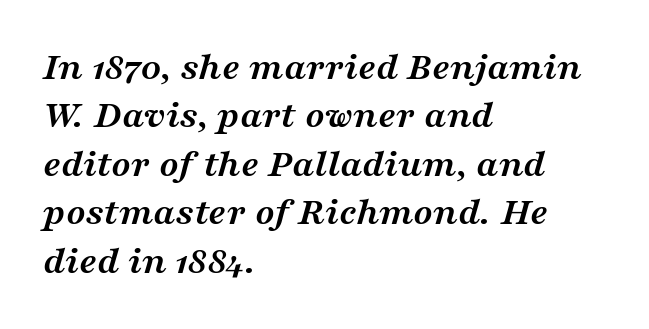
The image shows 40 px semibold, wide serif type, italic (leaning right); set left-aligned, line spacing 1.21x, normal letter spacing, not underlined; medium stroke contrast and a medium x-height.
